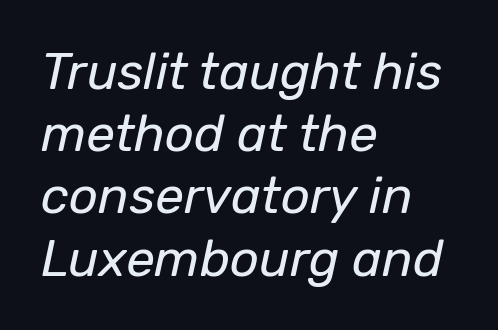
The image shows 51 px regular-weight type, italic (leaning right); set left-aligned, line spacing 1.22x, normal letter spacing, not underlined; low stroke contrast and a medium x-height.
